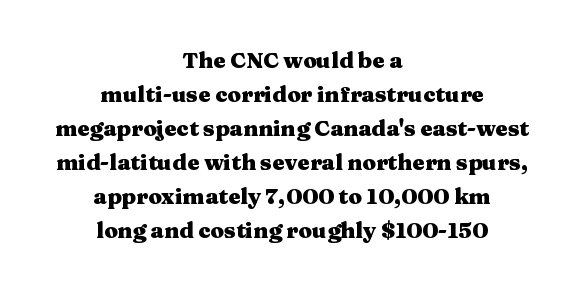
This is heavy type, rendered in bold. The line texture is even and compact thanks to regular tracking. Quick note: interline space is typical. Nobody drew a line under any word here. Caption: multi-line text, centered on the measure.
